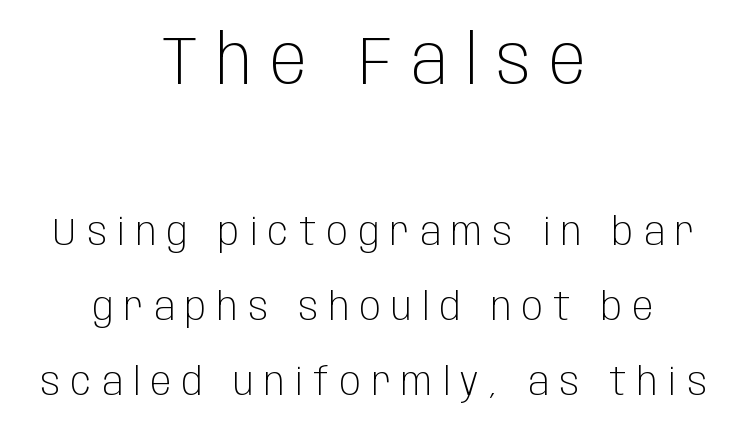
{"serif": "no", "italic": "no", "bold": "no", "weight": "light", "width": "condensed", "stroke_contrast": "low", "x_height": "large", "monospaced": "no", "underline": "no", "align": "center", "line_spacing": "loose", "line_spacing_ratio": 1.92, "letter_spacing": "wide", "letter_spacing_em": 0.27, "larger_block": "first", "size_ratio": 1.74, "glyph_px": 68}
